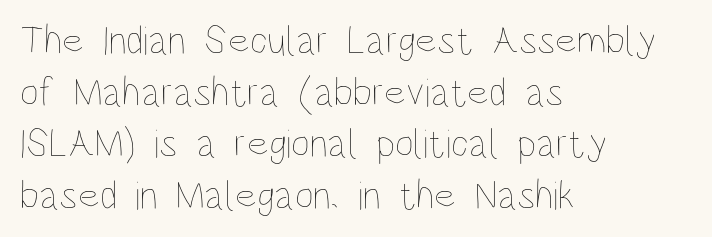
{"italic": "no", "bold": "no", "weight": "thin", "width": "condensed", "stroke_contrast": "low", "x_height": "large", "monospaced": "no", "underline": "no", "align": "left", "line_spacing": "normal", "line_spacing_ratio": 1.26, "letter_spacing": "normal", "letter_spacing_em": 0.0, "glyph_px": 41}
